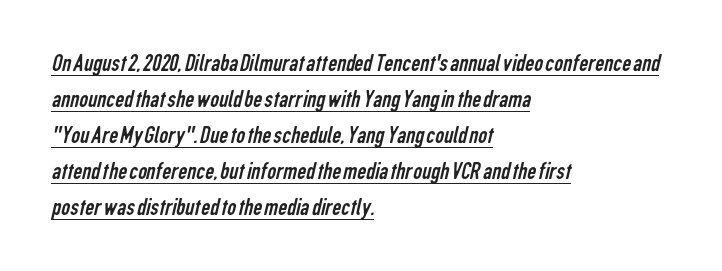
The image shows 25 px text type; set left-aligned, normal line spacing (1.44x), normal letter spacing, underlined.
